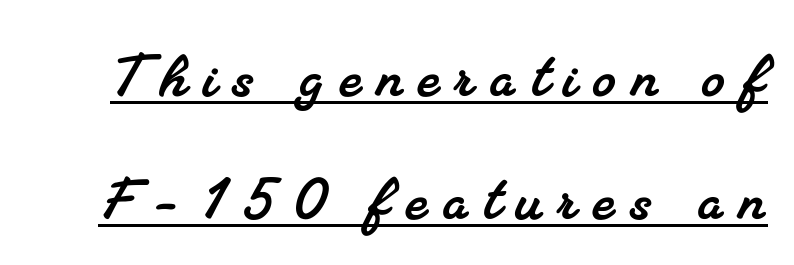
{"serif": "yes", "width": "normal", "stroke_contrast": "medium", "x_height": "small", "monospaced": "no", "underline": "yes", "line_spacing_ratio": 1.71, "letter_spacing": "wide", "letter_spacing_em": 0.23, "glyph_px": 72}
